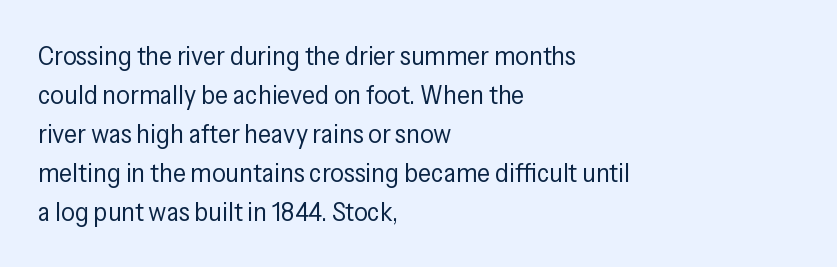
{"italic": "no", "bold": "no", "underline": "no", "align": "left", "line_spacing": "normal", "line_spacing_ratio": 1.44, "letter_spacing": "normal", "letter_spacing_em": 0.0, "glyph_px": 27}
